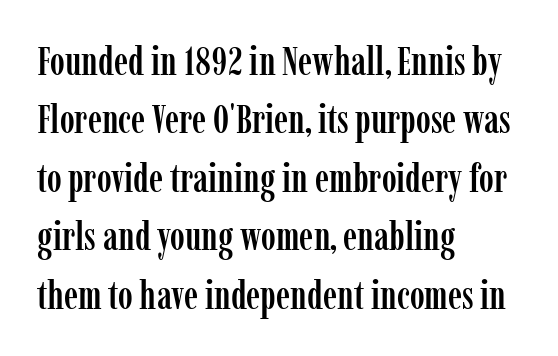
{"serif": "yes", "italic": "no", "width": "condensed", "stroke_contrast": "low", "x_height": "medium", "monospaced": "no", "underline": "no", "align": "left", "line_spacing": "normal", "line_spacing_ratio": 1.46, "letter_spacing": "normal", "letter_spacing_em": 0.0, "glyph_px": 40}
